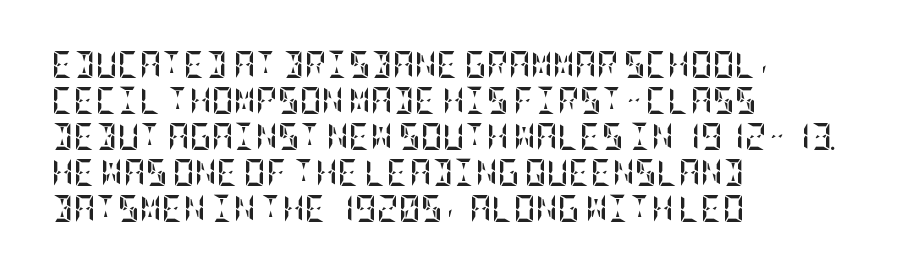
Is there much room between lines? A standard amount, neither cramped nor airy. This rendering features lettering with no underline. The typography opts for an upright posture over an oblique one. Standard letterfit; no display-style spreading of the glyphs. Line starts are locked; line ends wander. Heavy-handed strokes throughout: this text is bold.
